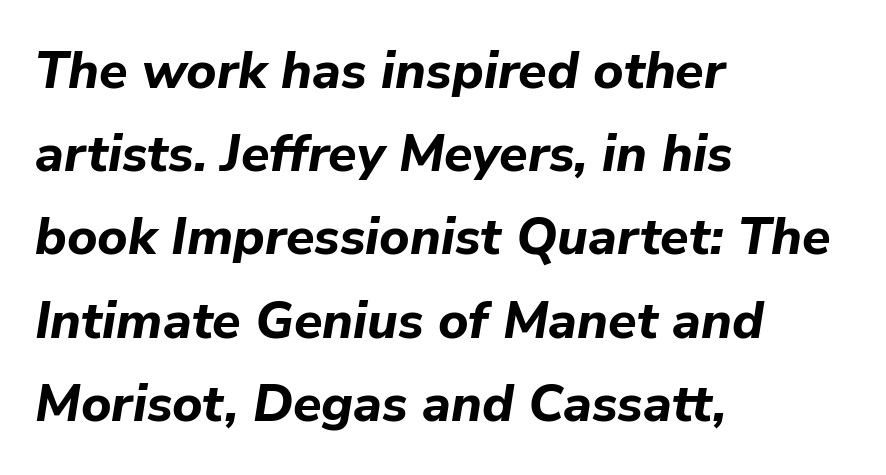
{"italic": "yes", "lean": "right", "slant_degrees": 9, "bold": "yes", "weight": "bold", "width": "normal", "stroke_contrast": "low", "x_height": "medium", "monospaced": "no", "underline": "no", "align": "left", "line_spacing": "normal", "line_spacing_ratio": 1.6, "letter_spacing": "normal", "letter_spacing_em": 0.0, "glyph_px": 52}
